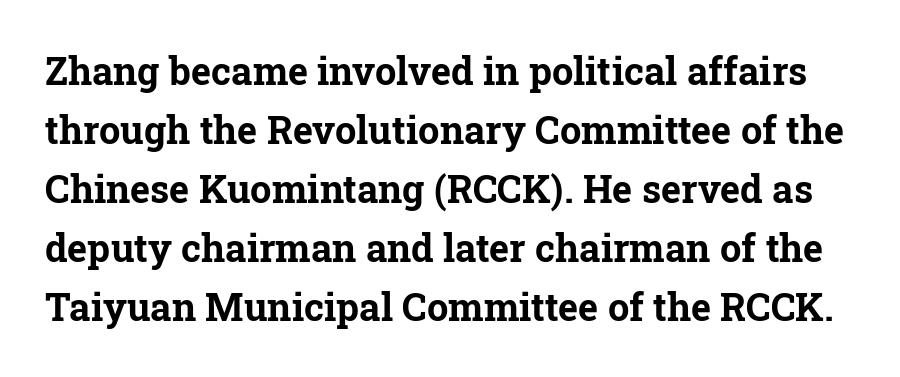
Q: Is the text bold? A: Yes.
Q: Is the text italic (slanted)? A: No, it is upright.
Q: Is the typeface a serif or a sans-serif typeface? A: Serif.
Q: Is the text underlined? A: No.
Q: Is the spacing between letters normal or unusually wide? A: Normal.
Q: Is the spacing between lines tight, normal or loose? A: Normal.
Q: Width (condensed, normal, or wide)? A: Normal.
Q: Stroke contrast? A: Low.
Q: x-height? A: Medium.
Q: Monospaced? A: No.
